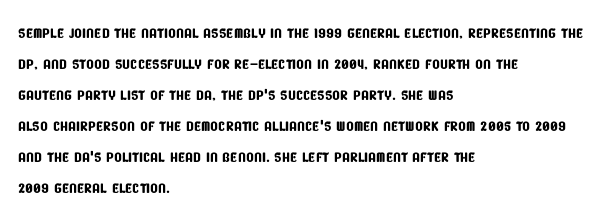
{"underline": "no", "align": "left", "line_spacing": "normal", "line_spacing_ratio": 1.55, "letter_spacing": "normal", "letter_spacing_em": 0.0, "glyph_px": 20}
